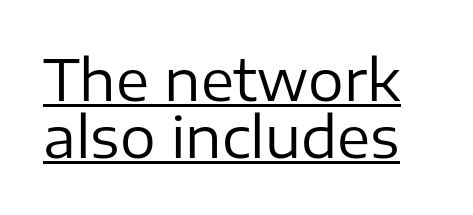
Q: Is the text bold? A: No.
Q: Is the text italic (slanted)? A: No, it is upright.
Q: Is the typeface a serif or a sans-serif typeface? A: Sans-serif.
Q: Is the text underlined? A: Yes.
Q: Is the spacing between letters normal or unusually wide? A: Normal.
Q: Is the spacing between lines tight, normal or loose? A: Tight.
Q: Width (condensed, normal, or wide)? A: Normal.
Q: Stroke contrast? A: Low.
Q: x-height? A: Medium.
Q: Monospaced? A: No.
